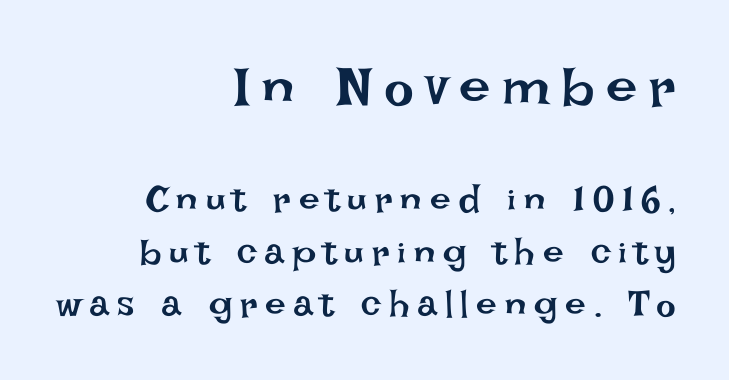
Q: Is the text bold? A: No.
Q: Is the text italic (slanted)? A: No, it is upright.
Q: Is the text underlined? A: No.
Q: How is the paragraph aligned? A: Right-aligned.
Q: Is the spacing between letters normal or unusually wide? A: Unusually wide.
Q: Is the spacing between lines tight, normal or loose? A: Normal.
Q: Which block of text is set in a larger size, the first (top) or the second (bottom)? A: The first (top) one.
Q: Width (condensed, normal, or wide)? A: Normal.
Q: Stroke contrast? A: Low.
Q: x-height? A: Large.
Q: Monospaced? A: No.
